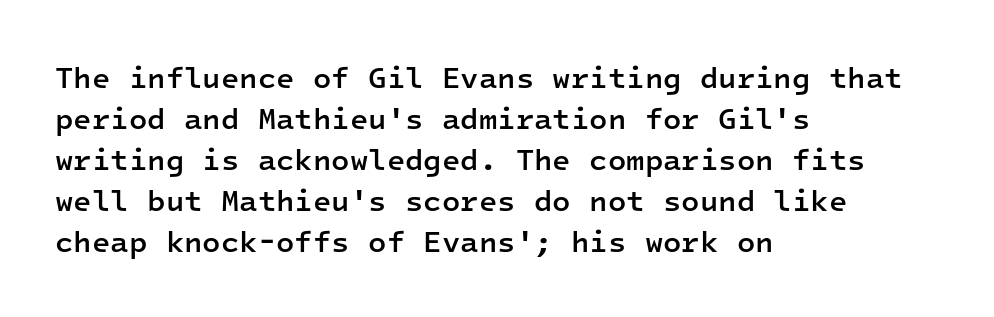
Glance below the letters and you will spot only blank space. The rendering uses typewriter-style spacing with identical character cells. It's the straight-up-and-down kind of type. Notice how descenders clear the ascenders below comfortably — that's standard leading.
